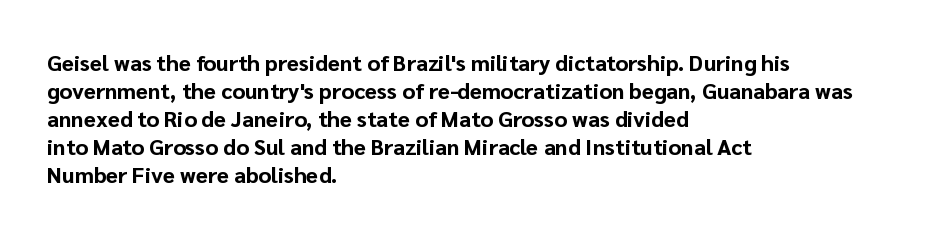
{"italic": "no", "bold": "yes", "underline": "no", "align": "left", "line_spacing": "normal", "line_spacing_ratio": 1.27, "letter_spacing": "normal", "letter_spacing_em": 0.0, "glyph_px": 22}
